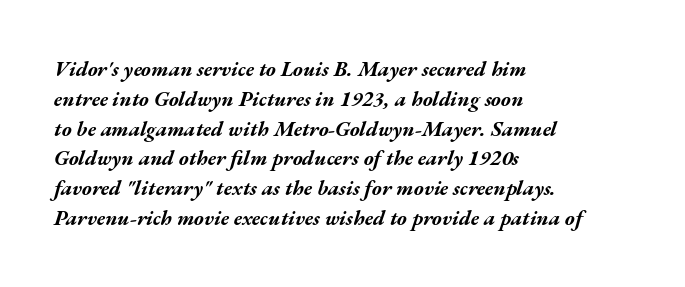
The image shows 21 px bold type, italic (leaning right); set left-aligned, normal line spacing (1.42x), normal letter spacing, not underlined.
